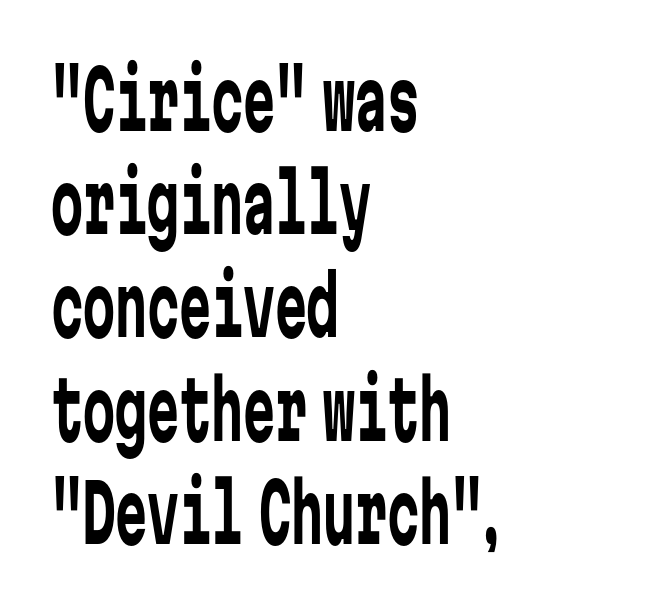
{"serif": "no", "italic": "no", "bold": "no", "weight": "regular", "width": "condensed", "stroke_contrast": "low", "x_height": "medium", "monospaced": "yes", "underline": "no", "align": "left", "line_spacing": "normal", "line_spacing_ratio": 1.29, "letter_spacing": "normal", "letter_spacing_em": 0.0, "glyph_px": 80}
